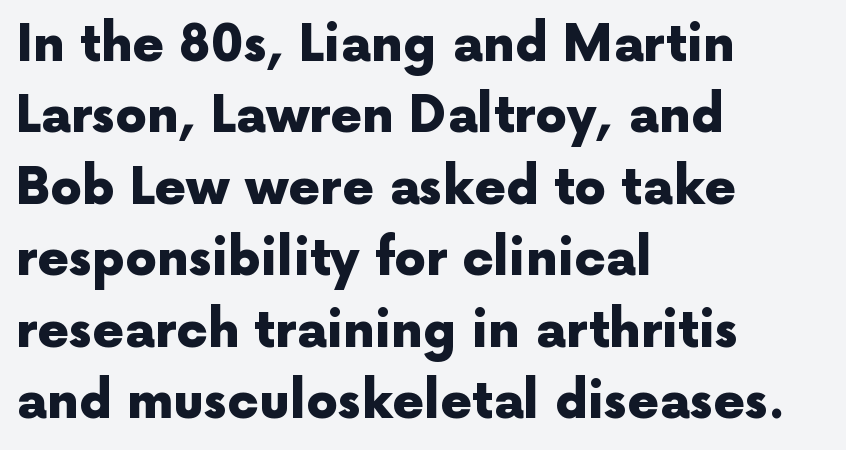
Q: Is the text bold? A: Yes.
Q: Is the text italic (slanted)? A: No, it is upright.
Q: Is the typeface a serif or a sans-serif typeface? A: Sans-serif.
Q: Is the text underlined? A: No.
Q: How is the paragraph aligned? A: Left-aligned.
Q: Is the spacing between letters normal or unusually wide? A: Normal.
Q: Is the spacing between lines tight, normal or loose? A: Normal.
Q: Width (condensed, normal, or wide)? A: Normal.
Q: x-height? A: Medium.
Q: Monospaced? A: No.
